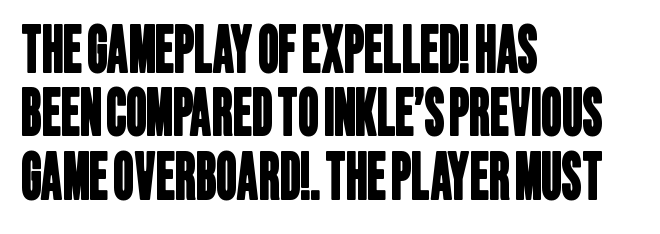
Stroke terminals: plain, sans-serif. The type is set solid horizontally, with unmodified tracking. Proportional: the letters do not fall into vertical columns. The space directly below the letters is spotless. Whoever set this chose condensed vertical rhythm over breathing room. Caption: multi-line text, flush left, ragged right.
